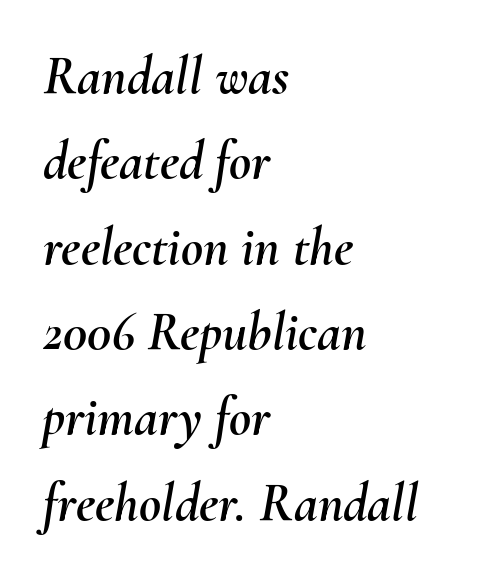
The image shows 54 px text type, italic (leaning right); set left-aligned, normal line spacing (1.58x), normal letter spacing, not underlined; medium stroke contrast and a small x-height.
